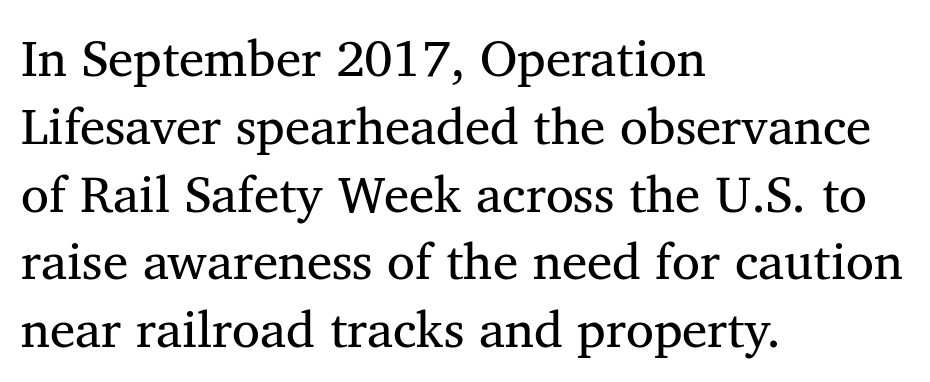
Q: Is the text bold? A: No.
Q: Is the text italic (slanted)? A: No, it is upright.
Q: Is the typeface a serif or a sans-serif typeface? A: Serif.
Q: Is the text underlined? A: No.
Q: How is the paragraph aligned? A: Left-aligned.
Q: Is the spacing between letters normal or unusually wide? A: Normal.
Q: Is the spacing between lines tight, normal or loose? A: Normal.
Q: Width (condensed, normal, or wide)? A: Normal.
Q: Stroke contrast? A: Medium.
Q: x-height? A: Medium.
Q: Monospaced? A: No.
